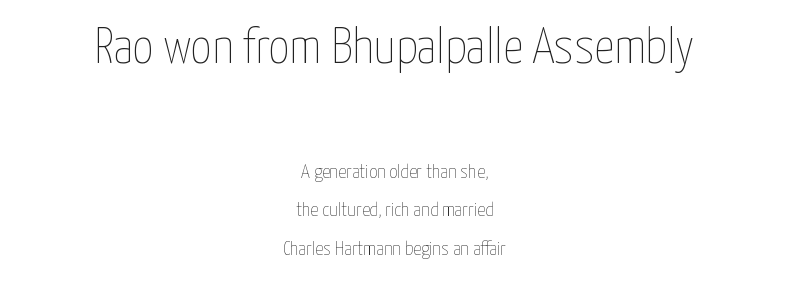
Q: Is the text bold? A: No.
Q: Is the text italic (slanted)? A: No, it is upright.
Q: Is the text underlined? A: No.
Q: How is the paragraph aligned? A: Centered.
Q: Is the spacing between letters normal or unusually wide? A: Normal.
Q: Is the spacing between lines tight, normal or loose? A: Loose.
Q: Which block of text is set in a larger size, the first (top) or the second (bottom)? A: The first (top) one.
Q: Width (condensed, normal, or wide)? A: Condensed.
Q: Stroke contrast? A: Low.
Q: x-height? A: Medium.
Q: Monospaced? A: No.
